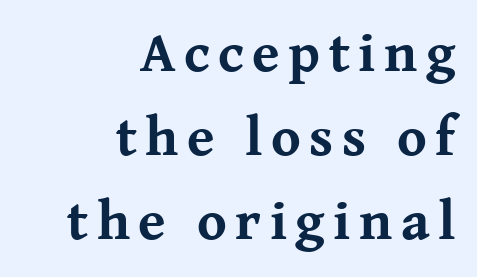
{"serif": "yes", "italic": "no", "bold": "yes", "weight": "bold", "width": "normal", "stroke_contrast": "medium", "x_height": "medium", "monospaced": "no", "underline": "no", "align": "right", "line_spacing": "normal", "line_spacing_ratio": 1.5, "glyph_px": 56}
